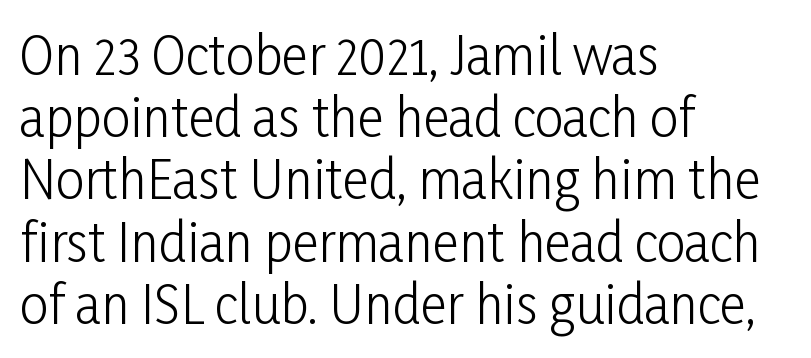
{"serif": "no", "italic": "no", "bold": "no", "weight": "light", "width": "condensed", "stroke_contrast": "low", "x_height": "medium", "monospaced": "no", "underline": "no", "align": "left", "line_spacing_ratio": 1.22, "letter_spacing": "normal", "letter_spacing_em": 0.0, "glyph_px": 51}
